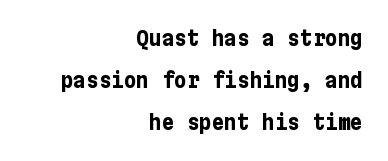
{"italic": "no", "bold": "yes", "underline": "no", "align": "right", "line_spacing": "loose", "line_spacing_ratio": 2.01, "letter_spacing": "normal", "letter_spacing_em": 0.0, "glyph_px": 21}
